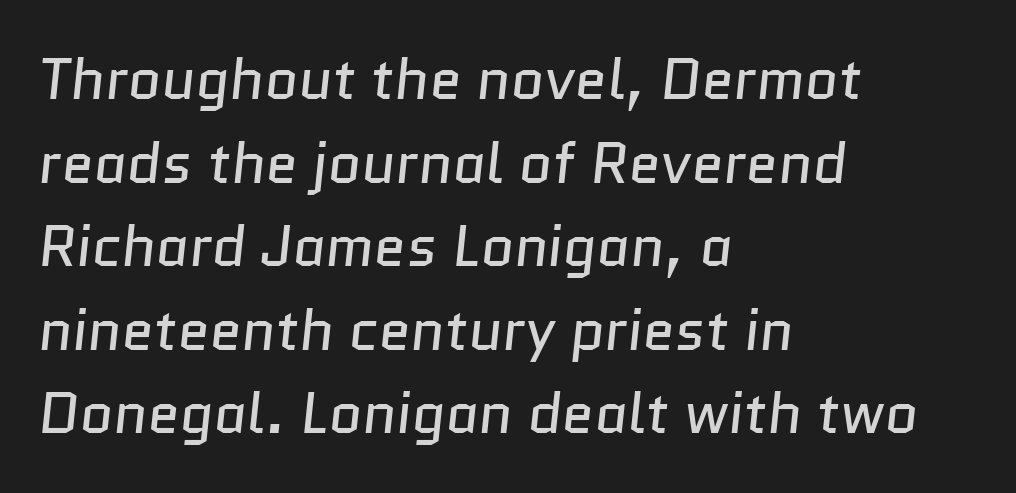
Q: Is the text bold? A: No.
Q: Is the typeface a serif or a sans-serif typeface? A: Sans-serif.
Q: Is the text underlined? A: No.
Q: How is the paragraph aligned? A: Left-aligned.
Q: Is the spacing between letters normal or unusually wide? A: Normal.
Q: Is the spacing between lines tight, normal or loose? A: Normal.
Q: Width (condensed, normal, or wide)? A: Normal.
Q: Stroke contrast? A: Low.
Q: x-height? A: Medium.
Q: Monospaced? A: No.
